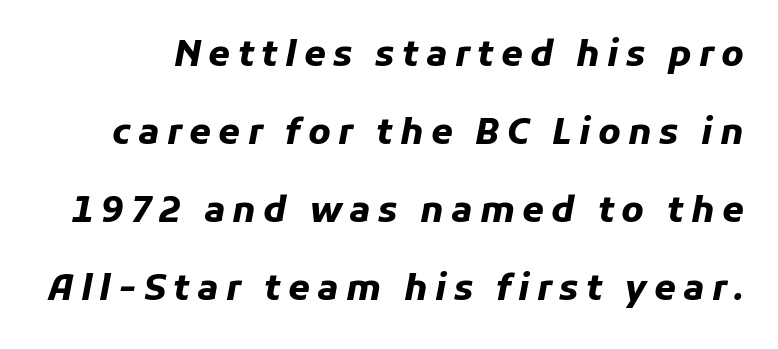
Notice how the stems are inclined rather than vertical — that's the hallmark of italics. Here the glyphs are tracked loosely, breaking word shapes into spaced letters. Each new line begins a long way beneath the previous one. The gap between lines stays unmarked.
